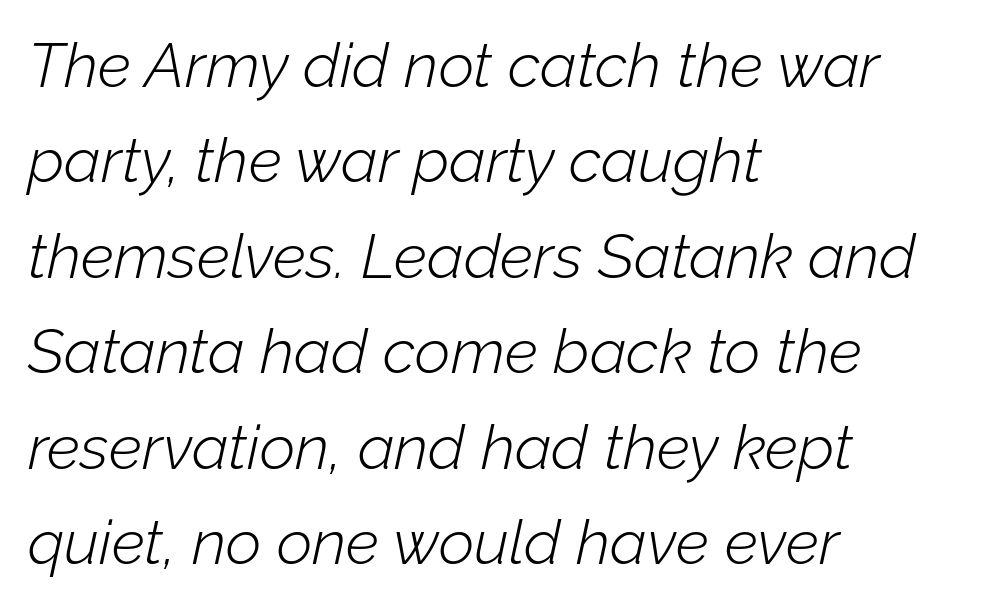
Q: Is the text bold? A: No.
Q: Is the text italic (slanted)? A: Yes, it leans right by about 12 degrees.
Q: Is the text underlined? A: No.
Q: How is the paragraph aligned? A: Left-aligned.
Q: Is the spacing between letters normal or unusually wide? A: Normal.
Q: Is the spacing between lines tight, normal or loose? A: Normal.
Q: Width (condensed, normal, or wide)? A: Normal.
Q: Stroke contrast? A: Low.
Q: x-height? A: Medium.
Q: Monospaced? A: No.
